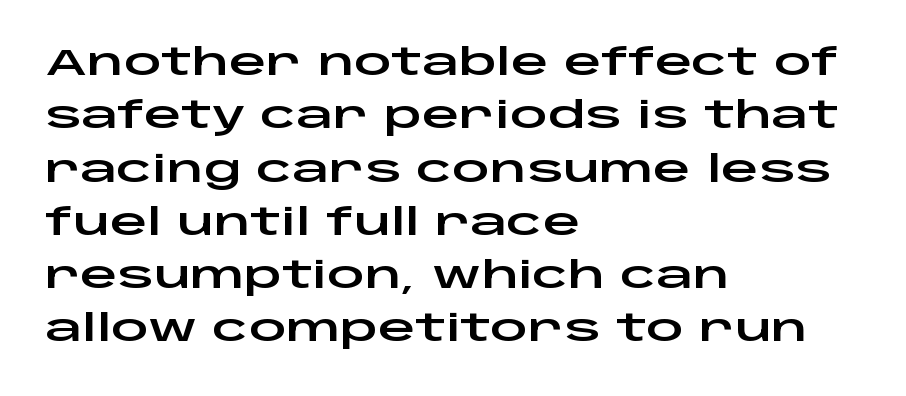
The image shows 37 px wide sans-serif type, upright; set left-aligned, normal line spacing (1.44x), normal letter spacing, not underlined; low stroke contrast and a large x-height.
